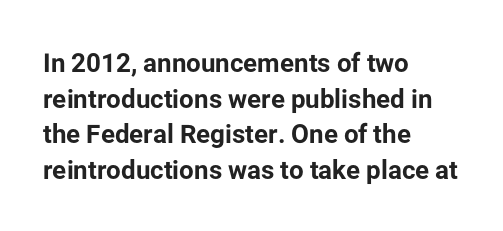
Descenders are the only things crossing below the line. Weight: bold. The tracking reads as untouched default to a designer's eye. A typesetter would mark this as roman, not italic.
